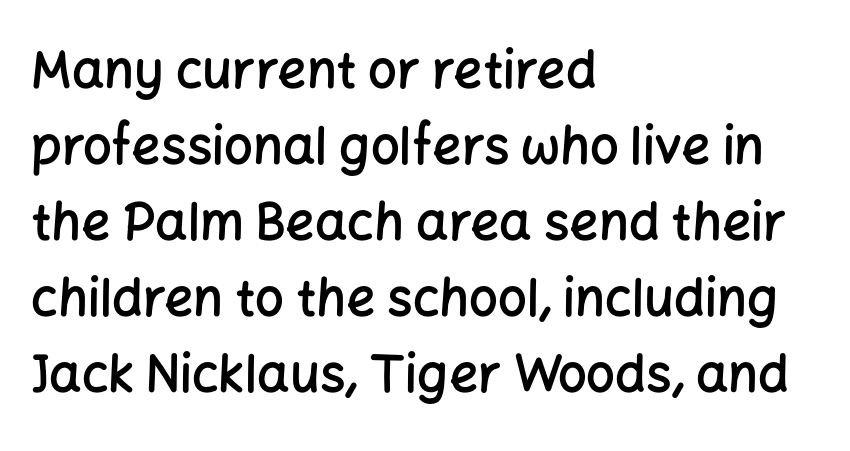
The image shows 51 px semibold sans-serif type, upright; set left-aligned, normal line spacing (1.49x), normal letter spacing, not underlined; low stroke contrast and a medium x-height.
